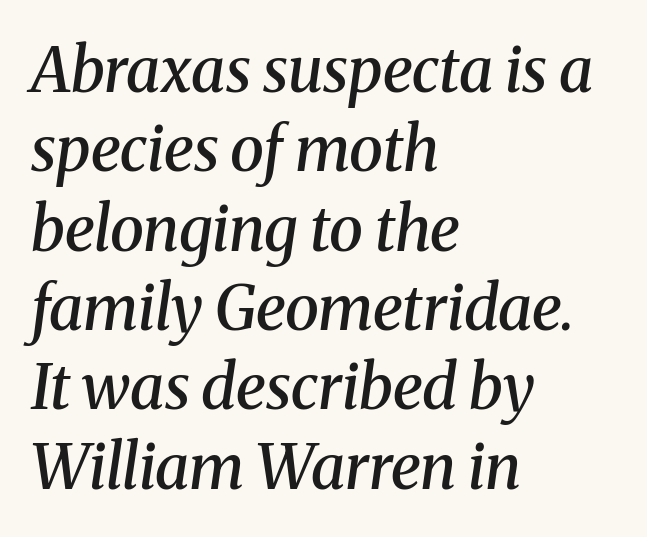
{"serif": "yes", "italic": "yes", "lean": "right", "slant_degrees": 8, "bold": "semi", "weight": "semibold", "width": "normal", "stroke_contrast": "medium", "x_height": "medium", "monospaced": "no", "underline": "no", "align": "left", "line_spacing": "normal", "line_spacing_ratio": 1.28, "letter_spacing": "normal", "letter_spacing_em": 0.0, "glyph_px": 62}
